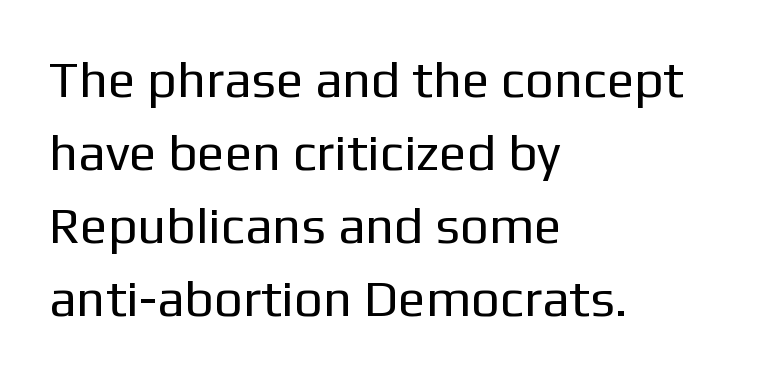
Q: Is the text bold? A: No.
Q: Is the text italic (slanted)? A: No, it is upright.
Q: Is the typeface a serif or a sans-serif typeface? A: Sans-serif.
Q: Is the text underlined? A: No.
Q: How is the paragraph aligned? A: Left-aligned.
Q: Is the spacing between letters normal or unusually wide? A: Normal.
Q: Is the spacing between lines tight, normal or loose? A: Normal.
Q: Width (condensed, normal, or wide)? A: Normal.
Q: Stroke contrast? A: Low.
Q: x-height? A: Medium.
Q: Monospaced? A: No.
